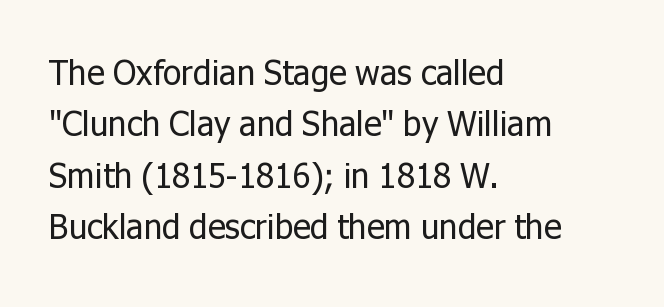
Students, observe: this is what conventionally led text looks like. Underline: absent. Each letter keeps its own natural width here, so spacing adapts to shape. The letterforms sit at book weight or below. Characters follow at the spacing the type designer built in.
